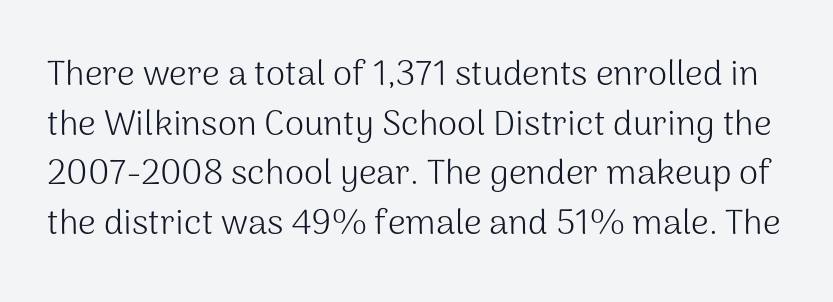
{"serif": "no", "italic": "no", "bold": "no", "weight": "light", "width": "normal", "stroke_contrast": "medium", "x_height": "medium", "monospaced": "no", "underline": "no", "line_spacing": "normal", "line_spacing_ratio": 1.42, "letter_spacing": "normal", "letter_spacing_em": 0.0, "glyph_px": 35}
